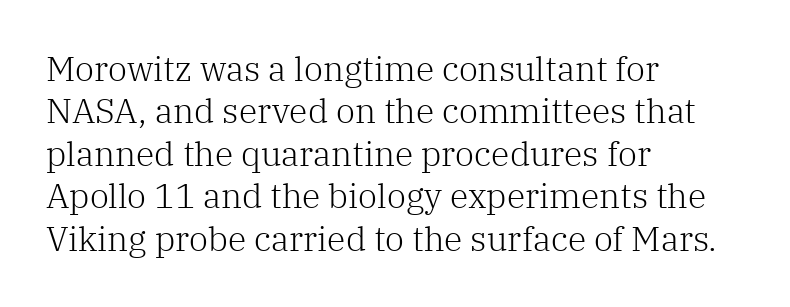
The image shows 34 px light serif type, upright; set left-aligned, normal line spacing (1.25x), normal letter spacing, not underlined; low stroke contrast and a medium x-height.
